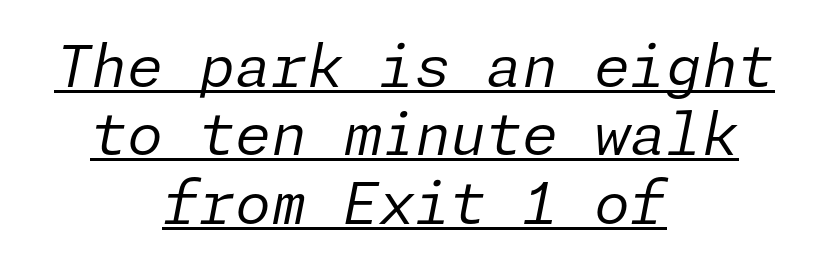
{"italic": "yes", "lean": "right", "slant_degrees": 11, "bold": "no", "weight": "regular", "width": "normal", "stroke_contrast": "low", "x_height": "medium", "underline": "yes", "align": "center", "line_spacing_ratio": 1.18, "letter_spacing": "normal", "letter_spacing_em": 0.0, "glyph_px": 58}
